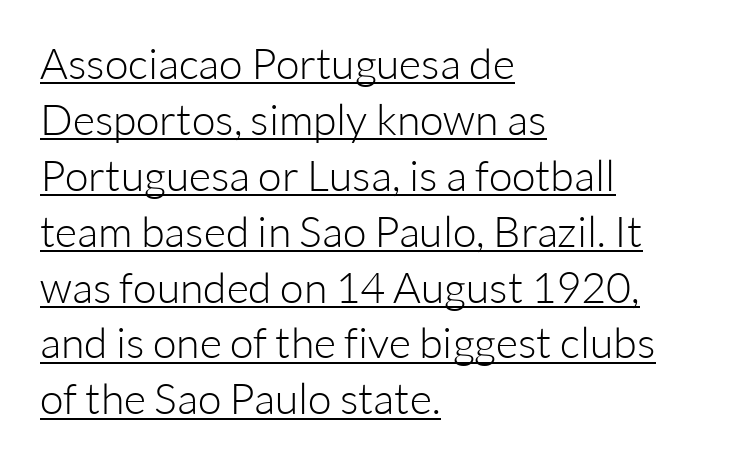
The image shows 43 px light sans-serif type, upright; set left-aligned, normal line spacing (1.3x), normal letter spacing, underlined; low stroke contrast and a medium x-height.
